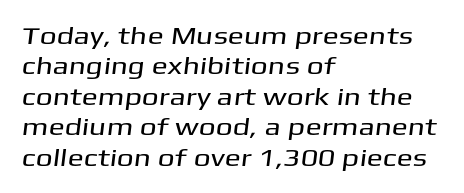
{"underline": "no", "align": "left", "line_spacing": "normal", "line_spacing_ratio": 1.27, "letter_spacing": "normal", "letter_spacing_em": 0.0, "glyph_px": 24}
